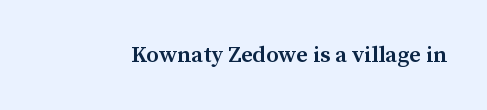
No extra tracking has been applied to these lines. The area under the type is left untouched. Weight: semibold (demi). If you drew a line through each stem, it would be perfectly vertical.
